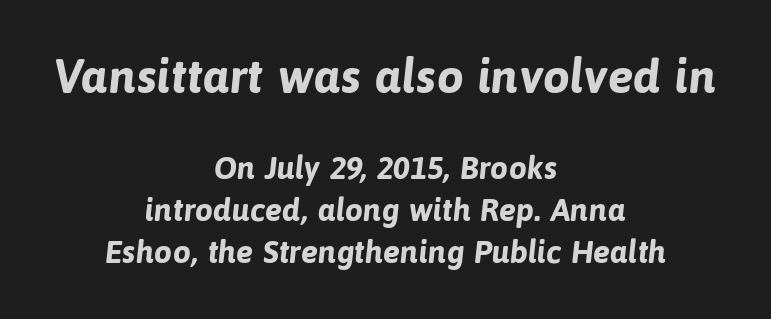
{"serif": "no", "bold": "yes", "weight": "bold", "width": "normal", "stroke_contrast": "low", "x_height": "medium", "monospaced": "no", "underline": "no", "align": "center", "line_spacing": "normal", "line_spacing_ratio": 1.31, "letter_spacing": "normal", "letter_spacing_em": 0.0, "larger_block": "first", "size_ratio": 1.5, "glyph_px": 48}
